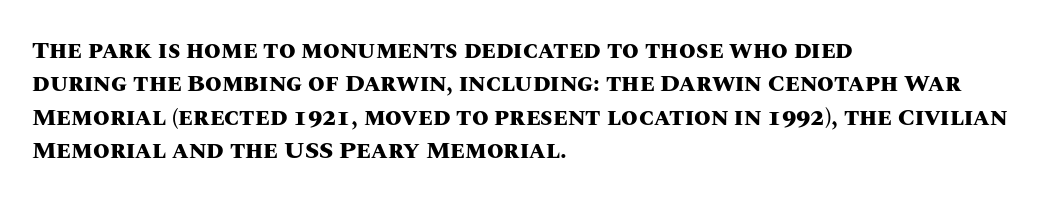
You can tell it's not italic because the verticals are truly vertical. Descender tails drop into unmarked territory. Baseline-to-baseline distance is the conventional proportion of letter height. Nobody touched the tracking dial on this one. Thick stems and heavy bowls — unmistakably bold. One-word summary of the alignment: left.
